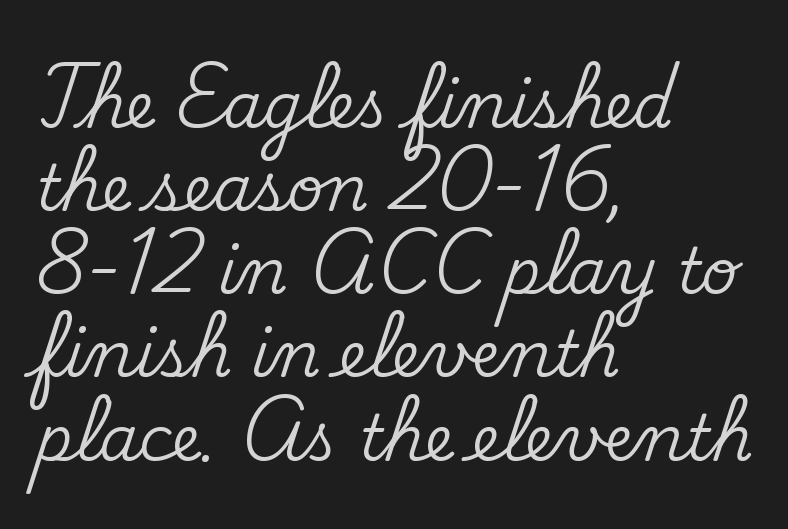
Think of a printed novel: that variable character pitch is what you see here. Clear beneath every line of the passage. These lines keep a tight, regular rhythm from letter to letter. Compared with typical paragraphs, the rows here are spaced about the same.
